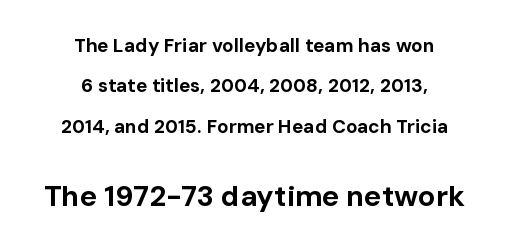
{"serif": "no", "italic": "no", "bold": "yes", "weight": "bold", "width": "normal", "stroke_contrast": "low", "x_height": "medium", "monospaced": "no", "underline": "no", "align": "center", "line_spacing": "loose", "line_spacing_ratio": 2.12, "letter_spacing": "normal", "letter_spacing_em": 0.0, "larger_block": "second", "size_ratio": 1.53, "glyph_px": 29}
